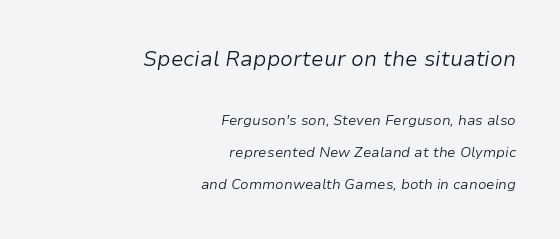
{"italic": "yes", "lean": "right", "slant_degrees": 9, "bold": "no", "underline": "no", "align": "right", "line_spacing": "loose", "line_spacing_ratio": 2.32, "letter_spacing": "normal", "letter_spacing_em": 0.0, "larger_block": "first", "size_ratio": 1.5, "glyph_px": 21}
